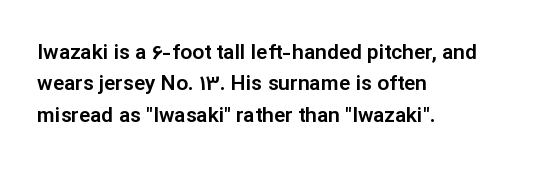
Q: Is the text italic (slanted)? A: No, it is upright.
Q: Is the text underlined? A: No.
Q: How is the paragraph aligned? A: Left-aligned.
Q: Is the spacing between letters normal or unusually wide? A: Normal.
Q: Is the spacing between lines tight, normal or loose? A: Normal.
